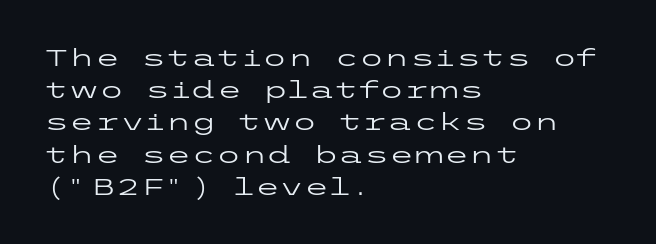
{"italic": "no", "bold": "no", "underline": "no", "align": "left", "line_spacing": "normal", "line_spacing_ratio": 1.4, "letter_spacing": "normal", "letter_spacing_em": 0.0, "glyph_px": 23}
